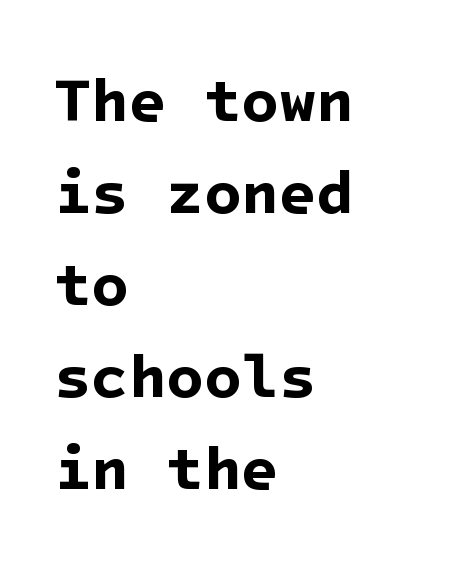
Q: Is the text bold? A: Yes.
Q: Is the typeface a serif or a sans-serif typeface? A: Sans-serif.
Q: Is the text underlined? A: No.
Q: How is the paragraph aligned? A: Left-aligned.
Q: Is the spacing between letters normal or unusually wide? A: Normal.
Q: Is the spacing between lines tight, normal or loose? A: Normal.
Q: Width (condensed, normal, or wide)? A: Normal.
Q: Stroke contrast? A: Low.
Q: x-height? A: Medium.
